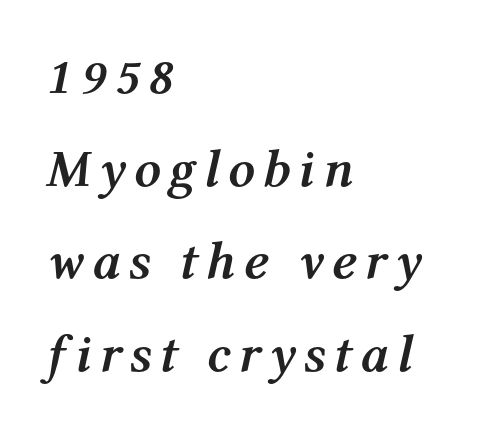
Q: Is the text bold? A: Yes.
Q: Is the text italic (slanted)? A: Yes, it leans right by about 12 degrees.
Q: Is the text underlined? A: No.
Q: How is the paragraph aligned? A: Left-aligned.
Q: Width (condensed, normal, or wide)? A: Normal.
Q: Stroke contrast? A: Medium.
Q: x-height? A: Medium.
Q: Monospaced? A: No.
